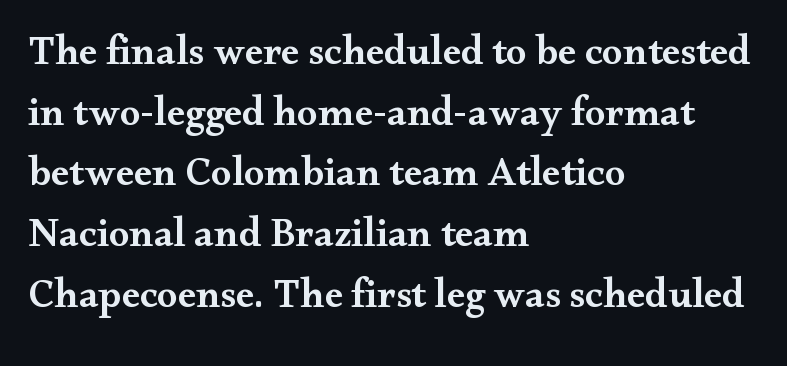
Check the space under the baseline: it is left empty. Line spacing here is normal. Students, this is semibold: more ink than regular, less than bold. Standard letterfit; no display-style spreading of the glyphs. This sample has the flowing, uneven cadence of proportional lettering. The face used here is seriffed, in the tradition of book romans.
